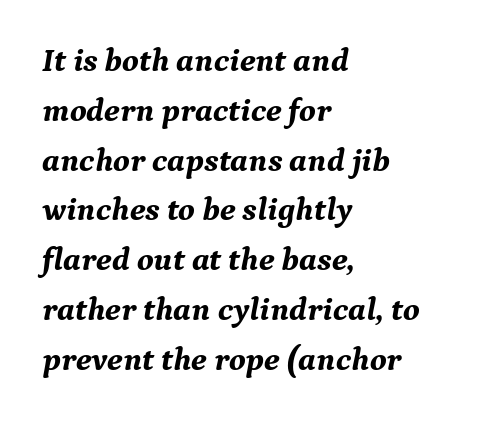
The strip under each line holds only bare page. Proportional: the letters do not fall into vertical columns. Line spacing here is normal. Default kerning and tracking; the words read as compact shapes. Type style note: has serifs.
